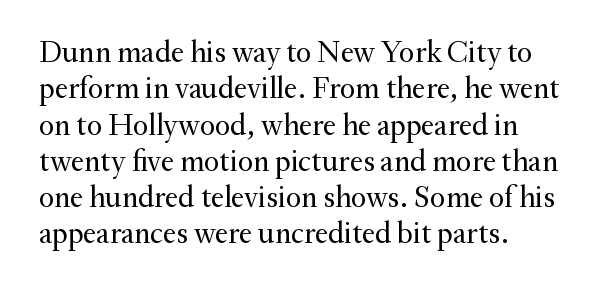
A student would call this left alignment; a typographer would say flush left, rag right. These glyphs show unthickened strokes, regular width or finer. Stroke terminals: seriffed. Spacing verdict: proportional, widths tailored to each character. The letters stand upright; this is a roman face. Quick note: underline off.
